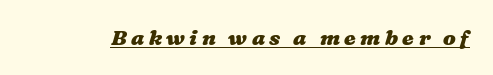
Q: Is the text bold? A: Yes.
Q: Is the text underlined? A: Yes.
Q: Is the spacing between letters normal or unusually wide? A: Unusually wide.
